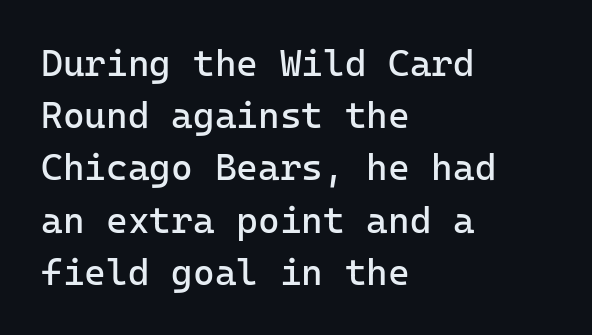
{"serif": "no", "italic": "no", "bold": "no", "weight": "regular", "width": "normal", "stroke_contrast": "low", "x_height": "medium", "monospaced": "yes", "underline": "no", "align": "left", "line_spacing": "normal", "line_spacing_ratio": 1.41, "letter_spacing": "normal", "letter_spacing_em": 0.0, "glyph_px": 37}
